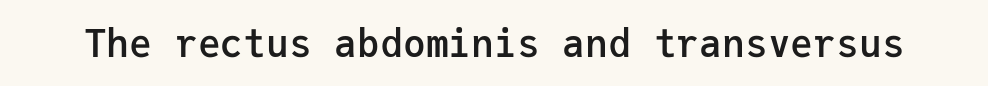
The space beneath each line is pristine and unruled. Caption: standard tracking, unaltered. If you drew a line through each stem, it would be perfectly vertical. I'd call this a sans setting — the letters go barefoot. Think of a typewriter: that constant character pitch is what you see here. Summary of weight: moderately heavy, a semibold.
